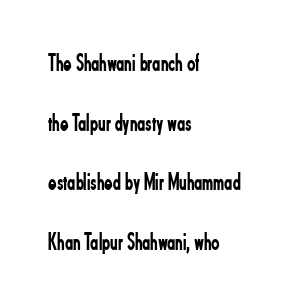
No extra ink here — the face is not bold. The space beneath each line is pristine and unruled. This rendering uses left alignment, leaving the right contour irregular. This sample uses plain, unmodified letter spacing.
